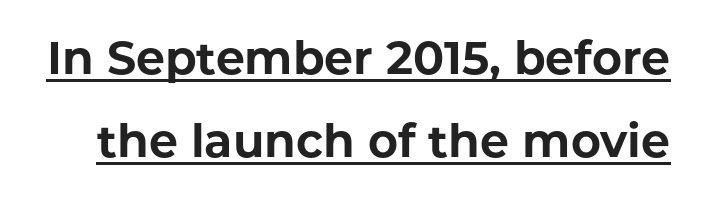
{"serif": "no", "italic": "no", "bold": "yes", "weight": "bold", "width": "normal", "stroke_contrast": "low", "x_height": "medium", "monospaced": "no", "underline": "yes", "line_spacing_ratio": 1.8, "letter_spacing": "normal", "letter_spacing_em": 0.0, "glyph_px": 46}
